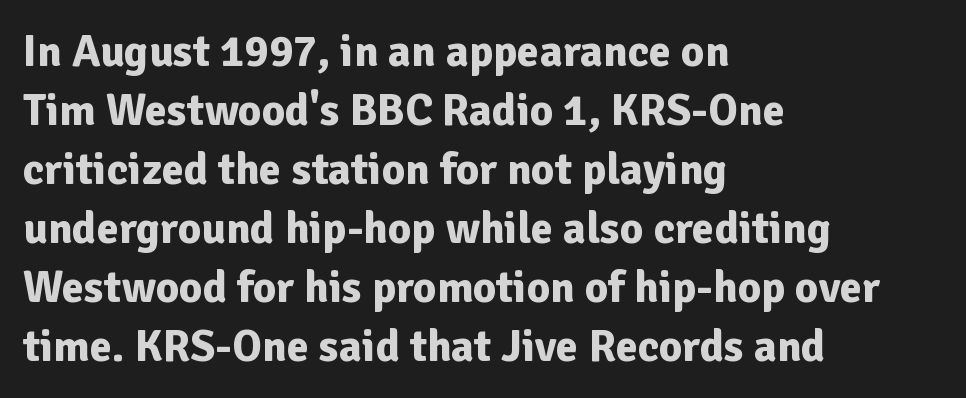
{"serif": "no", "italic": "no", "bold": "yes", "weight": "bold", "width": "normal", "stroke_contrast": "low", "x_height": "medium", "monospaced": "no", "underline": "no", "align": "left", "line_spacing": "normal", "line_spacing_ratio": 1.31, "letter_spacing": "normal", "letter_spacing_em": 0.0, "glyph_px": 45}
